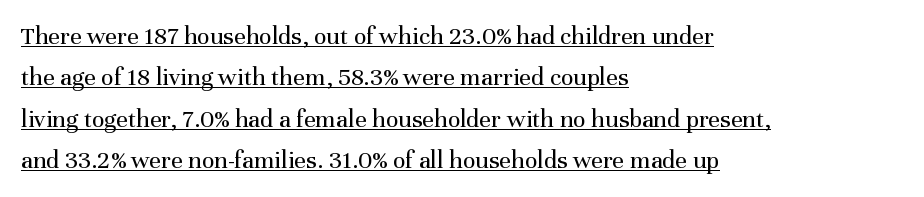
The image shows 26 px text type, upright; set left-aligned, normal line spacing (1.59x), normal letter spacing, underlined.
